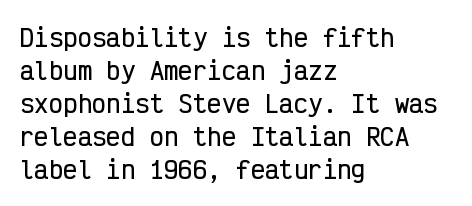
{"italic": "no", "underline": "no", "align": "left", "line_spacing": "normal", "line_spacing_ratio": 1.38, "letter_spacing": "normal", "letter_spacing_em": 0.0, "glyph_px": 24}
